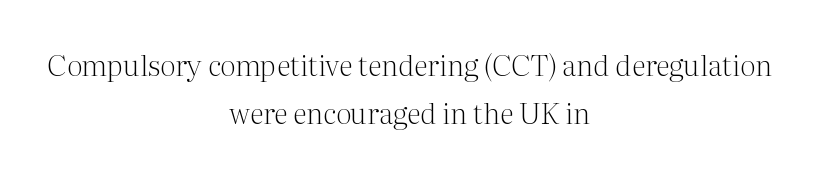
{"serif": "yes", "italic": "no", "bold": "no", "weight": "light", "width": "normal", "stroke_contrast": "medium", "x_height": "medium", "monospaced": "no", "underline": "no", "align": "center", "line_spacing": "normal", "line_spacing_ratio": 1.65, "letter_spacing": "normal", "letter_spacing_em": 0.0, "glyph_px": 29}
